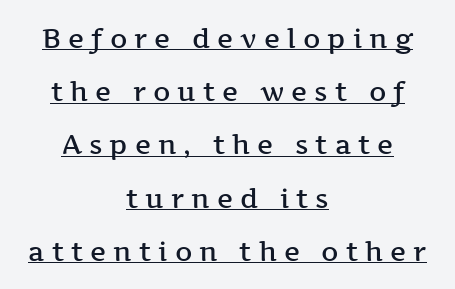
{"italic": "no", "bold": "semi", "underline": "yes", "align": "center", "line_spacing": "loose", "line_spacing_ratio": 1.97, "letter_spacing": "wide", "letter_spacing_em": 0.26, "glyph_px": 27}
